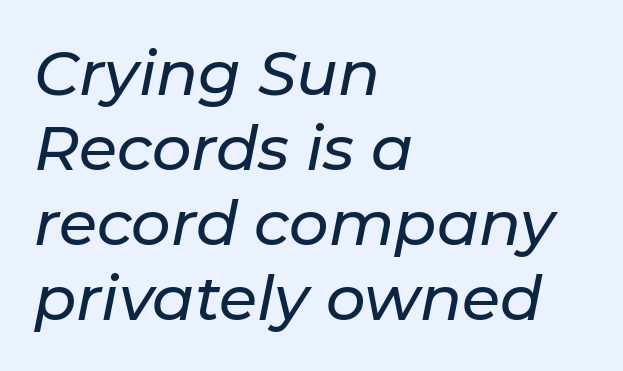
{"italic": "yes", "lean": "right", "slant_degrees": 11, "width": "normal", "stroke_contrast": "low", "x_height": "medium", "monospaced": "no", "underline": "no", "align": "left", "line_spacing_ratio": 1.21, "letter_spacing": "normal", "letter_spacing_em": 0.0, "glyph_px": 62}
